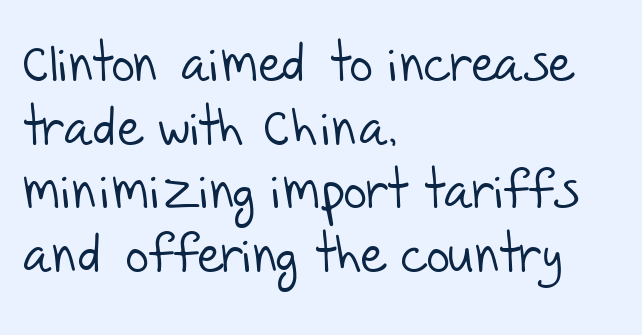
Interline gaps are of average width in this sample. This sample uses a sans-serif face. Bare-footed words on every line. Which margin do the lines hug? The left one — the right edge is uneven.
